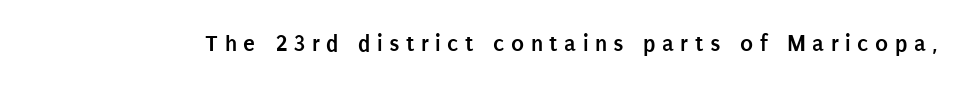
{"italic": "no", "bold": "yes", "underline": "no", "letter_spacing": "wide", "letter_spacing_em": 0.27, "glyph_px": 24}
